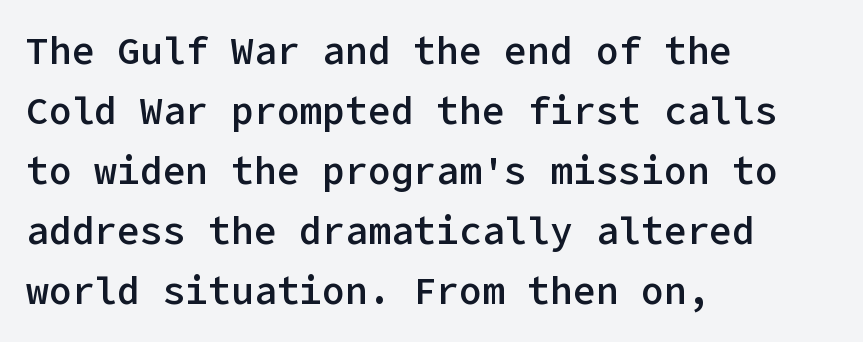
{"serif": "no", "italic": "no", "bold": "semi", "weight": "semibold", "width": "normal", "stroke_contrast": "low", "x_height": "medium", "underline": "no", "align": "left", "line_spacing": "normal", "line_spacing_ratio": 1.58, "letter_spacing": "normal", "letter_spacing_em": 0.0, "glyph_px": 38}
